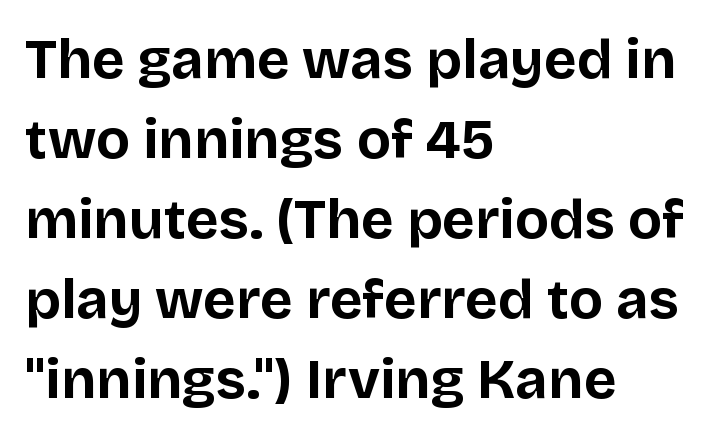
Q: Is the text bold? A: Yes.
Q: Is the text italic (slanted)? A: No, it is upright.
Q: Is the typeface a serif or a sans-serif typeface? A: Sans-serif.
Q: Is the text underlined? A: No.
Q: How is the paragraph aligned? A: Left-aligned.
Q: Is the spacing between letters normal or unusually wide? A: Normal.
Q: Is the spacing between lines tight, normal or loose? A: Normal.
Q: Width (condensed, normal, or wide)? A: Normal.
Q: Stroke contrast? A: Low.
Q: x-height? A: Large.
Q: Monospaced? A: No.
